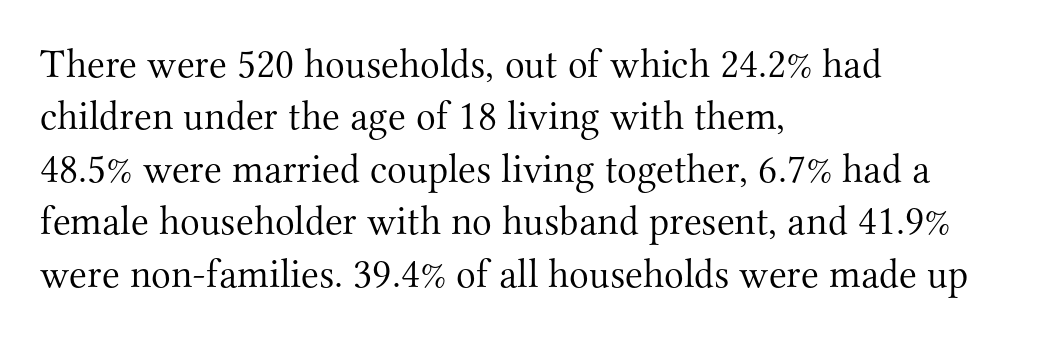
Each letter keeps its own natural width here, so spacing adapts to shape. Compared with a centered layout, this one pins lines to the left instead. A quiet, ordinary-to-light weight characterises the typeface. This sample keeps an unexceptional amount of space between lines. Honestly, there is no underline to notice here at all. Small tapered or slab feet sit at the stroke ends, so this counts as serif.
